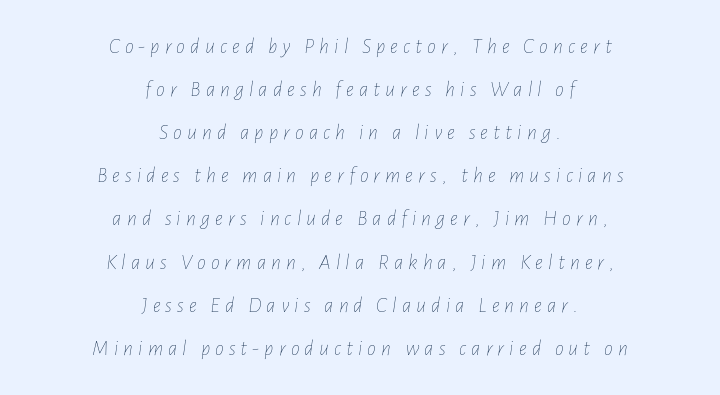
Each word looks stretched out because of the extra space between its letters. If you measured baseline to baseline, you'd find a long distance. The face looks like a standard text weight, possibly lighter. The paragraph shown floats in the horizontal middle. Only glyphs here, with clear space below each row.
